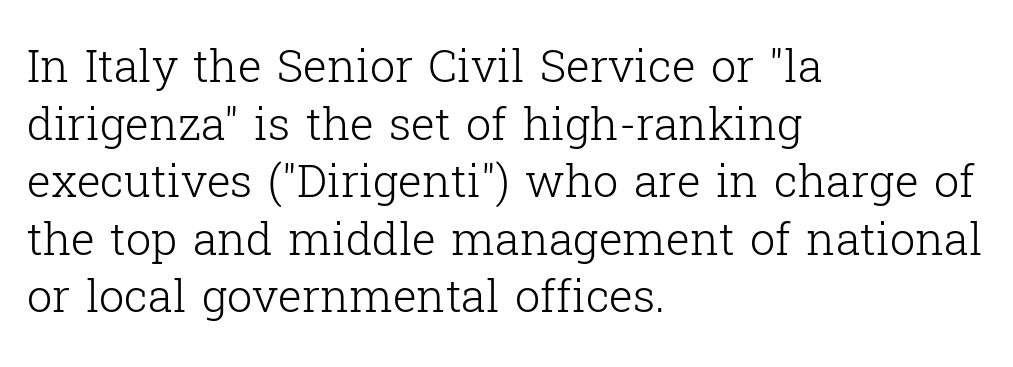
{"serif": "yes", "italic": "no", "bold": "no", "weight": "light", "width": "normal", "stroke_contrast": "low", "x_height": "medium", "monospaced": "no", "underline": "no", "align": "left", "line_spacing": "normal", "line_spacing_ratio": 1.28, "letter_spacing": "normal", "letter_spacing_em": 0.0, "glyph_px": 45}
